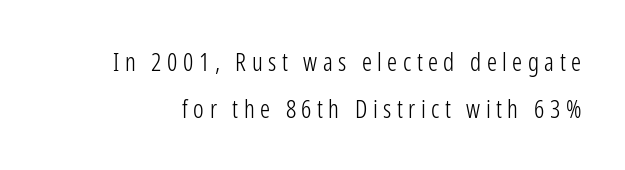
{"italic": "no", "bold": "no", "underline": "no", "line_spacing_ratio": 1.88, "letter_spacing": "wide", "letter_spacing_em": 0.22, "glyph_px": 25}
